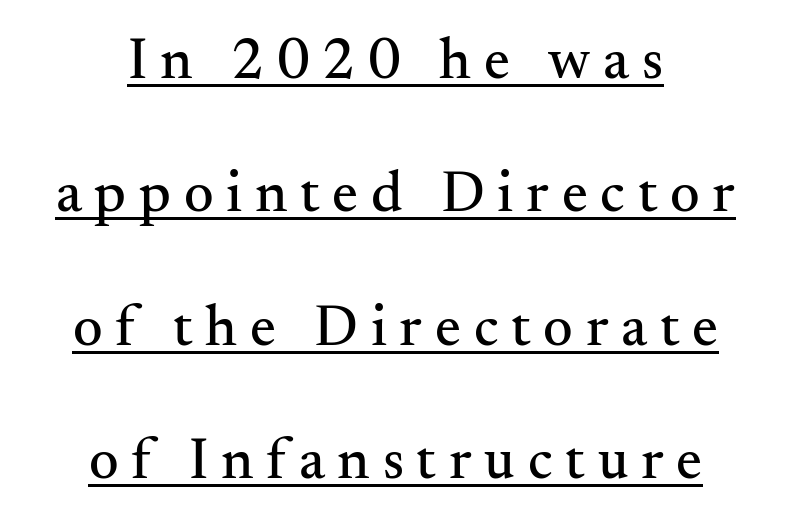
{"serif": "yes", "italic": "no", "width": "normal", "stroke_contrast": "medium", "x_height": "small", "monospaced": "no", "underline": "yes", "line_spacing": "loose", "line_spacing_ratio": 2.3, "letter_spacing": "wide", "letter_spacing_em": 0.22, "glyph_px": 58}
